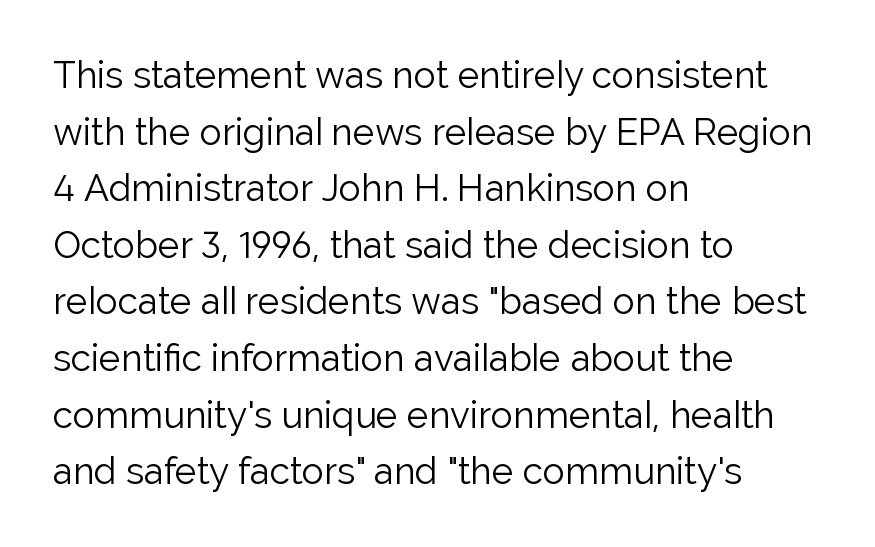
Q: Is the text bold? A: No.
Q: Is the text italic (slanted)? A: No, it is upright.
Q: Is the typeface a serif or a sans-serif typeface? A: Sans-serif.
Q: Is the text underlined? A: No.
Q: How is the paragraph aligned? A: Left-aligned.
Q: Is the spacing between letters normal or unusually wide? A: Normal.
Q: Is the spacing between lines tight, normal or loose? A: Normal.
Q: Width (condensed, normal, or wide)? A: Normal.
Q: Stroke contrast? A: Low.
Q: x-height? A: Medium.
Q: Monospaced? A: No.
